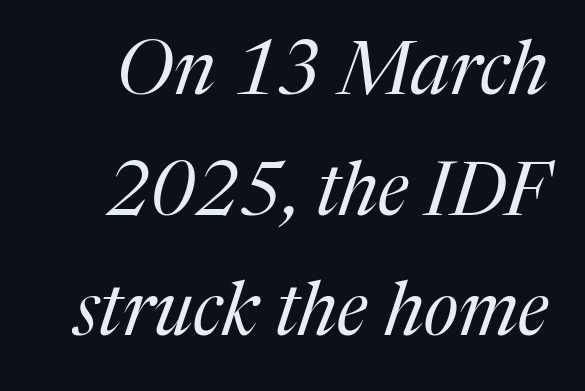
{"serif": "yes", "italic": "yes", "lean": "right", "slant_degrees": 17, "bold": "no", "weight": "regular", "width": "normal", "stroke_contrast": "medium", "x_height": "medium", "monospaced": "no", "underline": "no", "line_spacing": "normal", "line_spacing_ratio": 1.63, "letter_spacing": "normal", "letter_spacing_em": 0.0, "glyph_px": 74}
